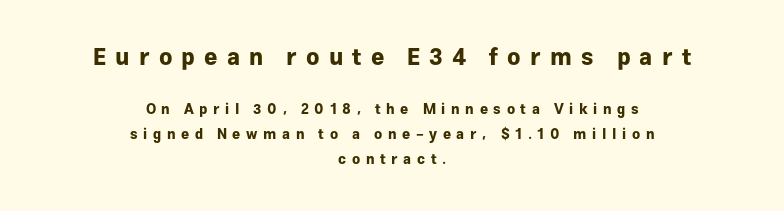
{"italic": "no", "bold": "yes", "underline": "no", "align": "center", "line_spacing_ratio": 1.77, "letter_spacing": "wide", "letter_spacing_em": 0.4, "larger_block": "first", "size_ratio": 1.64, "glyph_px": 23}
